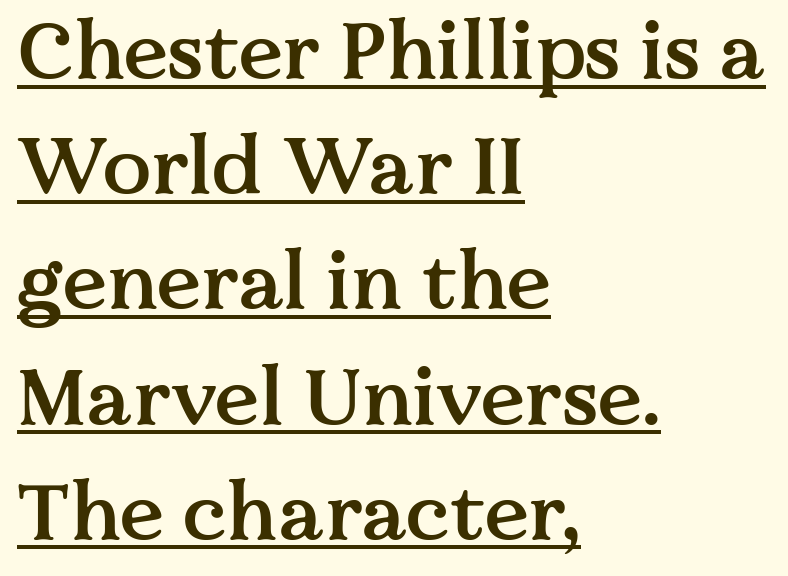
{"serif": "yes", "italic": "no", "bold": "semi", "weight": "semibold", "width": "normal", "stroke_contrast": "medium", "x_height": "medium", "monospaced": "no", "underline": "yes", "align": "left", "line_spacing": "normal", "line_spacing_ratio": 1.44, "letter_spacing": "normal", "letter_spacing_em": 0.0, "glyph_px": 80}
